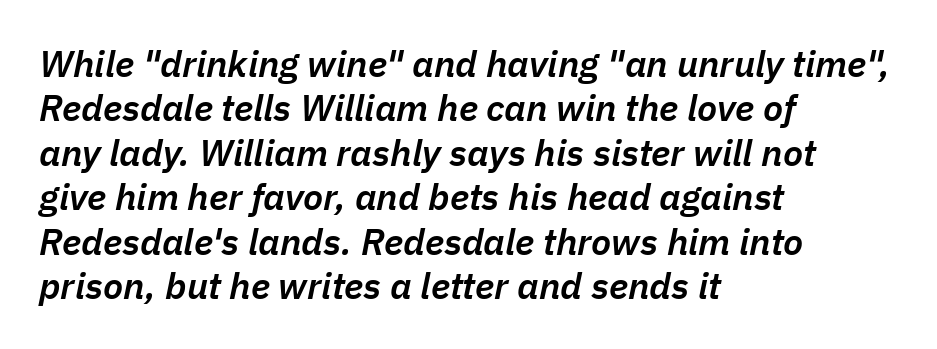
Q: Is the text bold? A: Semi-bold.
Q: Is the text italic (slanted)? A: Yes, it leans right by about 11 degrees.
Q: Is the text underlined? A: No.
Q: How is the paragraph aligned? A: Left-aligned.
Q: Is the spacing between letters normal or unusually wide? A: Normal.
Q: Width (condensed, normal, or wide)? A: Normal.
Q: Stroke contrast? A: Low.
Q: x-height? A: Medium.
Q: Monospaced? A: No.
